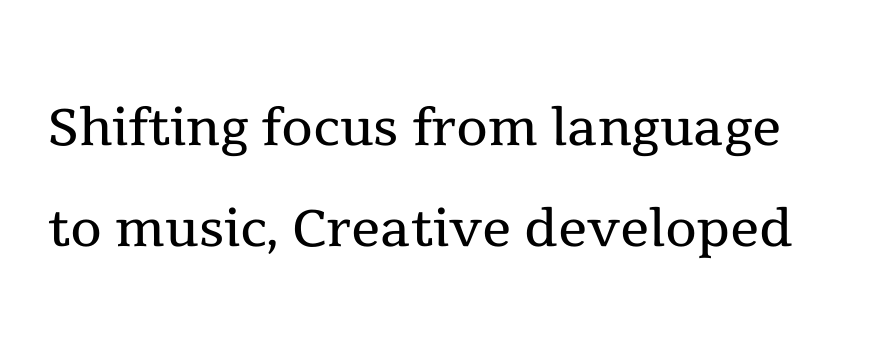
The image shows 73 px regular-weight serif type, upright; set normal line spacing (1.38x), normal letter spacing, not underlined; a medium x-height.
